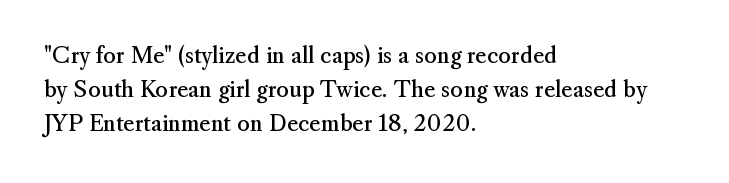
These lines stack with their left ends in a neat column. Any mark beneath the type? The region is blank. Short note: letters normally spaced. The type sits square on the baseline with zero lean.
